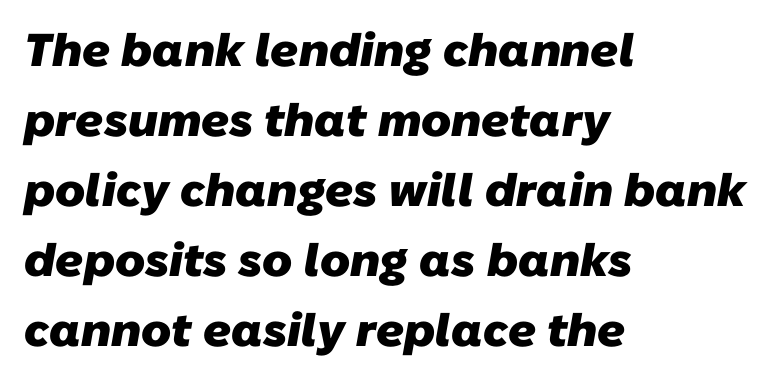
{"serif": "no", "bold": "yes", "weight": "heavy", "width": "normal", "stroke_contrast": "low", "x_height": "medium", "monospaced": "no", "underline": "no", "align": "left", "line_spacing": "normal", "line_spacing_ratio": 1.52, "letter_spacing": "normal", "letter_spacing_em": 0.0, "glyph_px": 46}
